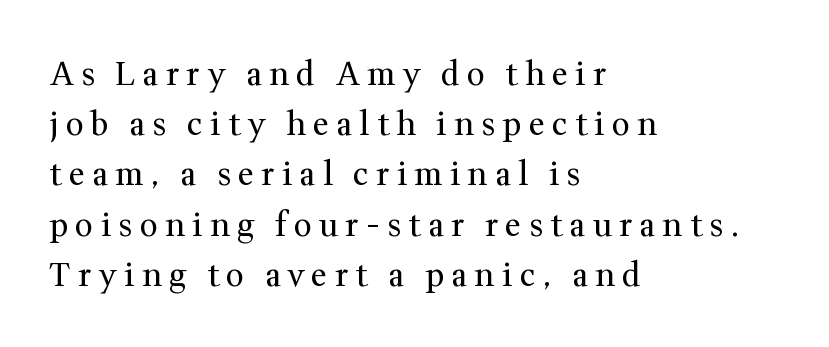
The image shows 32 px regular-weight serif type, upright; set left-aligned, normal line spacing (1.57x), unusually wide letter spacing (+0.22 em), not underlined; medium stroke contrast and a medium x-height.
